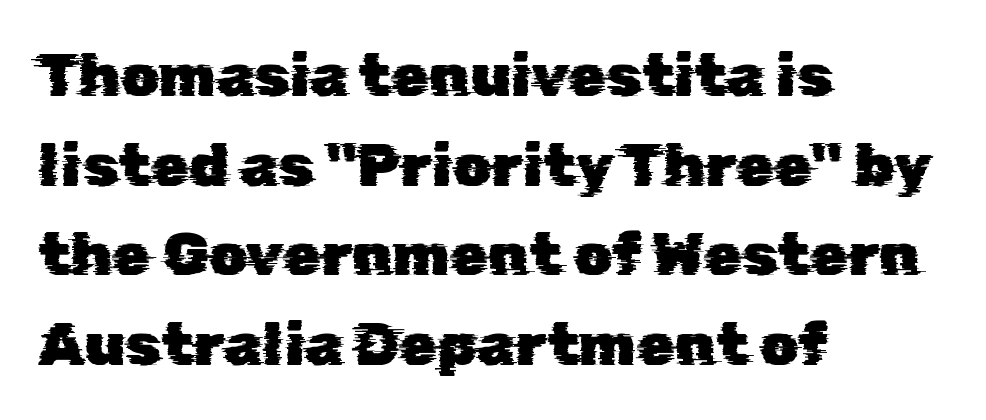
Typographically, this falls in the sans-serif category. The strip under each line holds only bare page. The space between consecutive lines is moderate. The rendering uses natural spacing where letterforms have individual widths.
